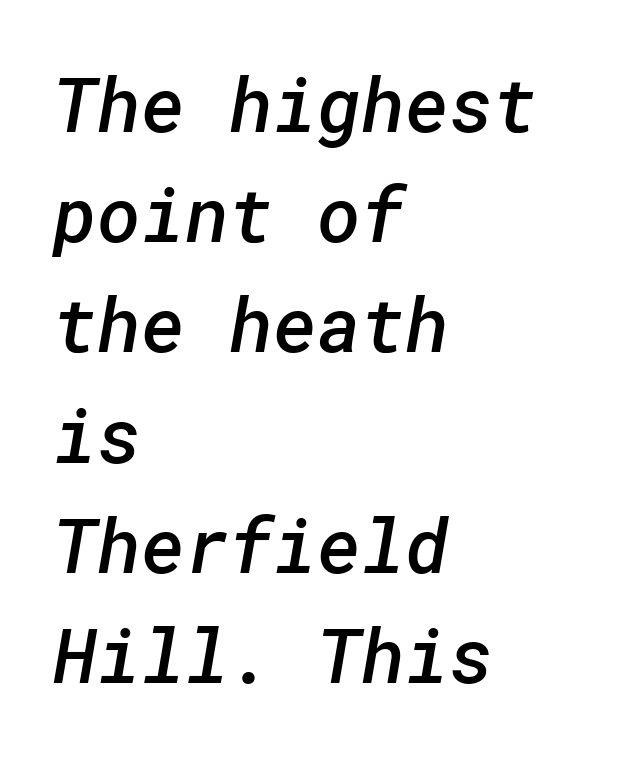
Q: Is the text bold? A: Semi-bold.
Q: Is the typeface a serif or a sans-serif typeface? A: Sans-serif.
Q: Is the text underlined? A: No.
Q: How is the paragraph aligned? A: Left-aligned.
Q: Is the spacing between letters normal or unusually wide? A: Normal.
Q: Is the spacing between lines tight, normal or loose? A: Normal.
Q: Width (condensed, normal, or wide)? A: Normal.
Q: Stroke contrast? A: Low.
Q: x-height? A: Medium.
